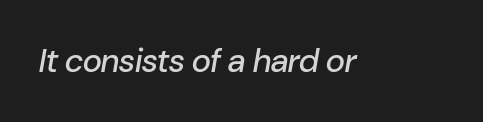
The zone under the glyphs is completely vacant. Words appear dense and cohesive because spacing is normal. Italic: yes, the glyphs are oblique. These lines are rendered in a variable-pitch font.
